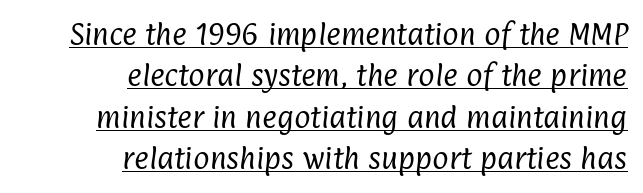
The image shows 25 px text type; set right-aligned, normal line spacing (1.66x), normal letter spacing, underlined.
